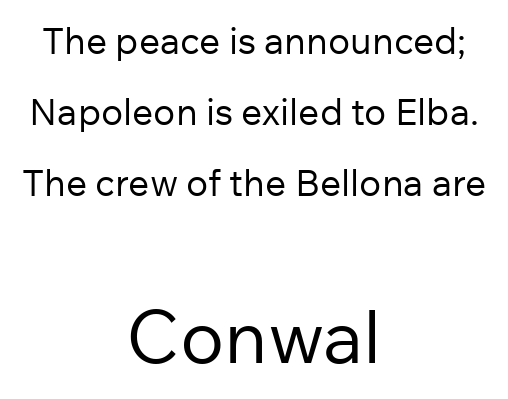
Q: Is the text bold? A: No.
Q: Is the text italic (slanted)? A: No, it is upright.
Q: Is the typeface a serif or a sans-serif typeface? A: Sans-serif.
Q: Is the text underlined? A: No.
Q: How is the paragraph aligned? A: Centered.
Q: Is the spacing between letters normal or unusually wide? A: Normal.
Q: Is the spacing between lines tight, normal or loose? A: Loose.
Q: Which block of text is set in a larger size, the first (top) or the second (bottom)? A: The second (bottom) one.
Q: Width (condensed, normal, or wide)? A: Normal.
Q: Stroke contrast? A: Low.
Q: x-height? A: Medium.
Q: Monospaced? A: No.
